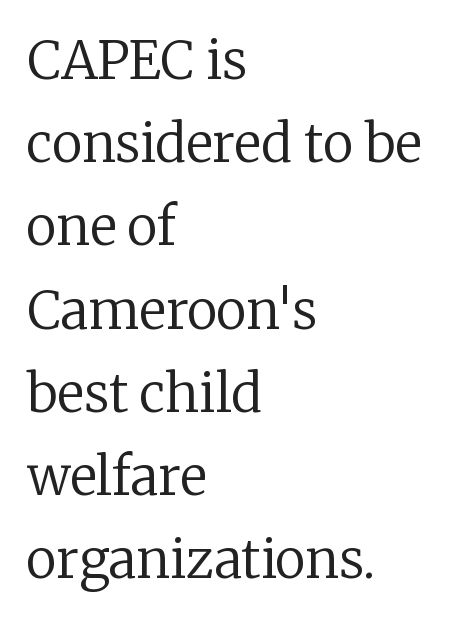
The image shows 52 px regular-weight serif type, upright; set left-aligned, normal line spacing (1.6x), normal letter spacing, not underlined; low stroke contrast and a medium x-height.
